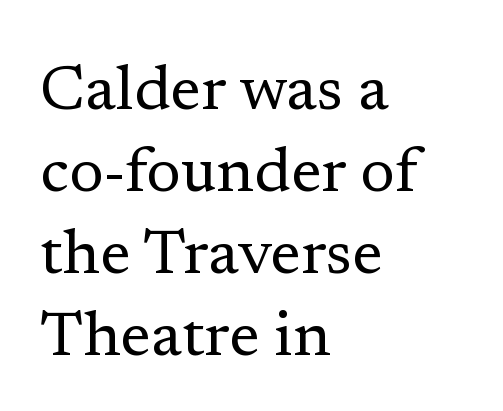
The image shows 63 px regular-weight serif type, upright; set left-aligned, normal line spacing (1.3x), normal letter spacing, not underlined; low stroke contrast and a medium x-height.
